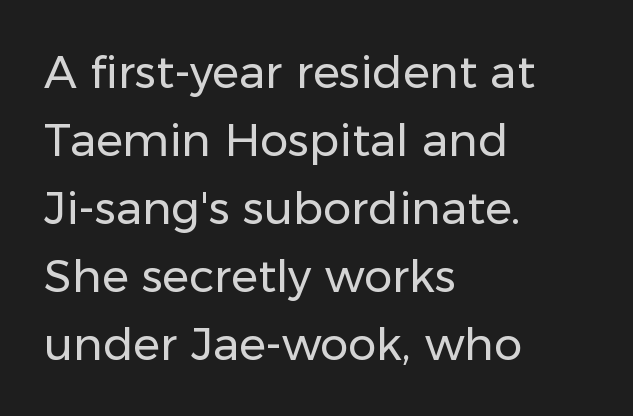
{"serif": "no", "italic": "no", "bold": "no", "weight": "regular", "width": "normal", "stroke_contrast": "low", "x_height": "medium", "monospaced": "no", "underline": "no", "align": "left", "line_spacing": "normal", "line_spacing_ratio": 1.51, "letter_spacing": "normal", "letter_spacing_em": 0.0, "glyph_px": 45}
